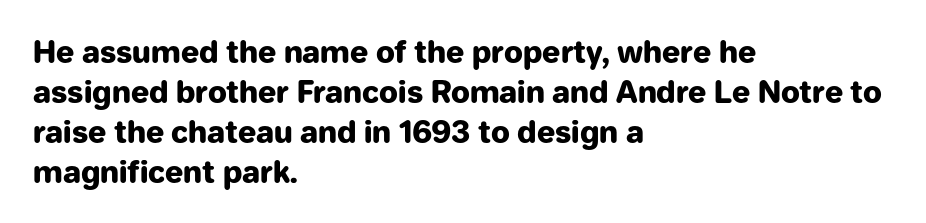
This rendering leaves character spacing at its baseline value. Plenty of ink on the page — the face is bold. The type family on display is of the sans-serif kind. All the whitespace from short lines collects on the right.
